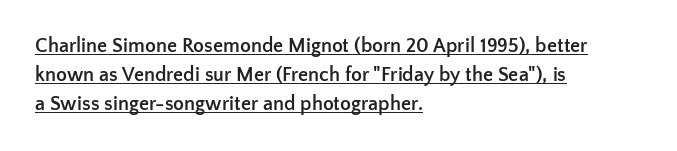
The image shows 20 px bold type, upright; set left-aligned, normal line spacing (1.45x), normal letter spacing, underlined.
